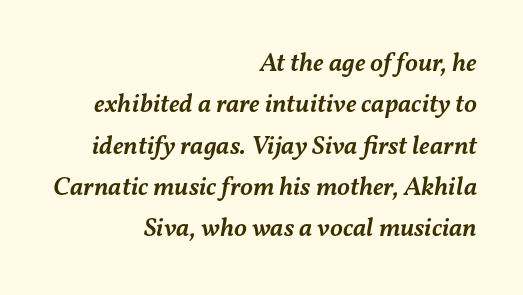
Honestly, the row spacing looks completely unremarkable. Inter-character spacing is left at the font's built-in metrics. Just letters on the line, the space beneath them empty. Summary of weight: moderately heavy, a semibold.
